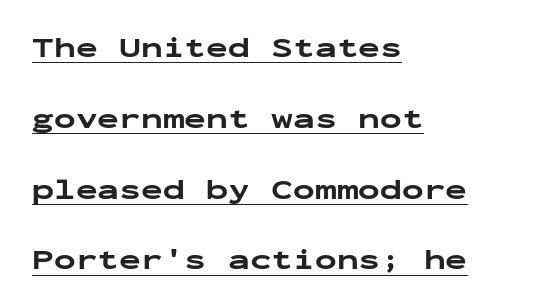
In terms of posture, this sample is upright. These lines stand farther apart than default settings would place them. Typeset ragged right — the left edge is the straight one. Short note: letters normally spaced.
